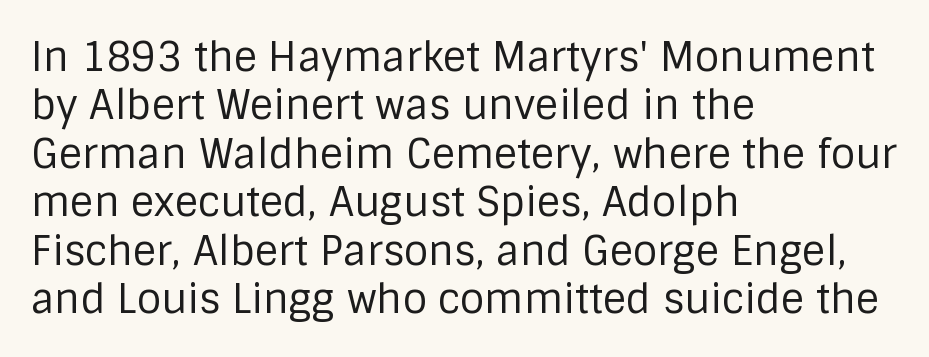
{"serif": "no", "italic": "no", "bold": "no", "weight": "regular", "width": "normal", "stroke_contrast": "low", "x_height": "large", "monospaced": "no", "underline": "no", "align": "left", "line_spacing_ratio": 1.21, "letter_spacing": "normal", "letter_spacing_em": 0.0, "glyph_px": 40}
